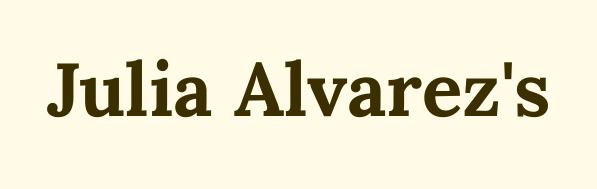
No word sits above an underline. In terms of posture, this sample is upright. What weight is shown? A full bold with thick strokes. Think of a printed novel: that variable character pitch is what you see here.
